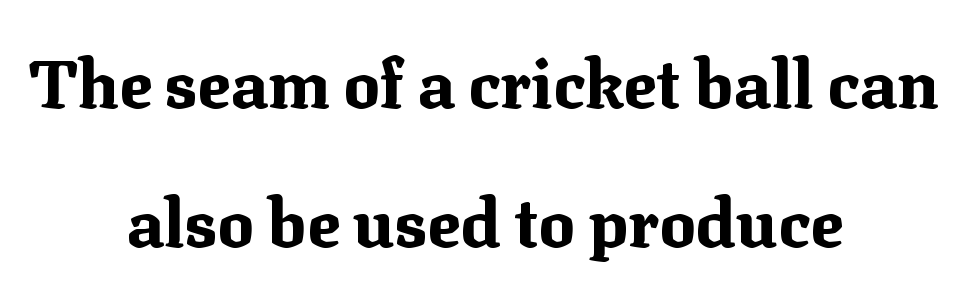
Leading is clearly above the norm, producing a sparse column. Descender tails drop into unmarked territory. Every character sits straight up, as roman type does. Looks like regular typesetting: each glyph gets only the width it needs. Nobody touched the tracking dial on this one.
